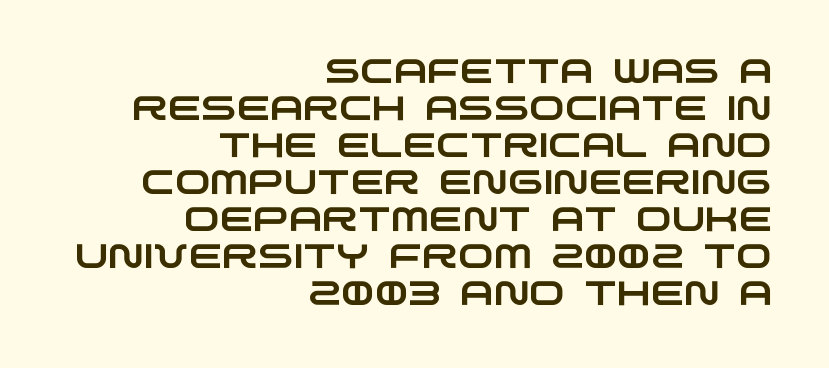
{"serif": "no", "width": "wide", "stroke_contrast": "low", "x_height": "large", "monospaced": "no", "underline": "no", "align": "right", "line_spacing": "tight", "line_spacing_ratio": 1.09, "letter_spacing": "normal", "letter_spacing_em": 0.0, "glyph_px": 34}
